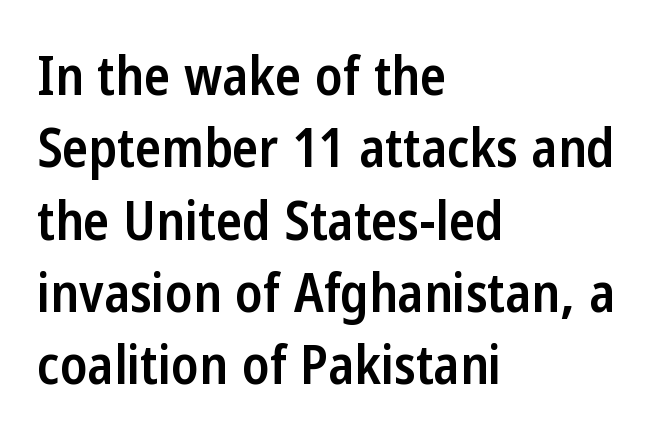
Q: Is the text bold? A: Semi-bold.
Q: Is the text italic (slanted)? A: No, it is upright.
Q: Is the typeface a serif or a sans-serif typeface? A: Sans-serif.
Q: Is the text underlined? A: No.
Q: How is the paragraph aligned? A: Left-aligned.
Q: Is the spacing between letters normal or unusually wide? A: Normal.
Q: Is the spacing between lines tight, normal or loose? A: Normal.
Q: Width (condensed, normal, or wide)? A: Condensed.
Q: Stroke contrast? A: Low.
Q: x-height? A: Medium.
Q: Monospaced? A: No.
